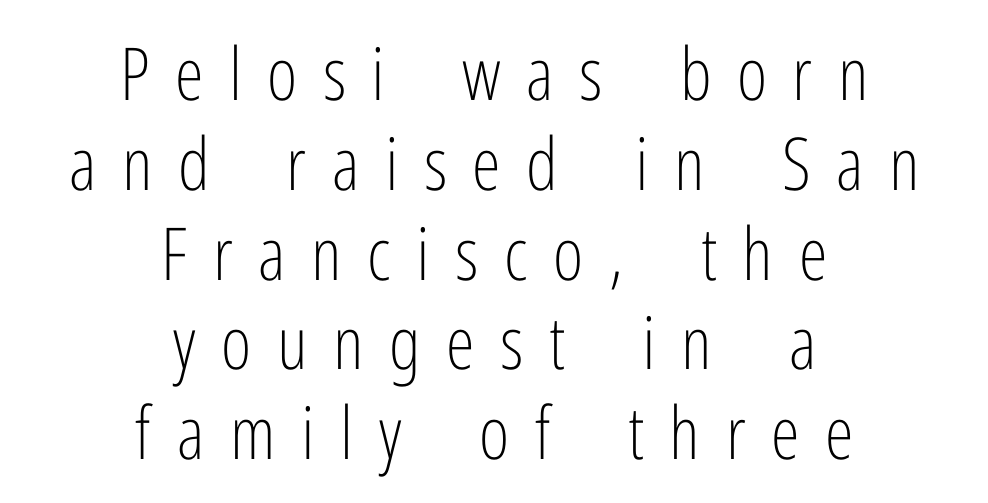
Q: Is the text bold? A: No.
Q: Is the text italic (slanted)? A: No, it is upright.
Q: Is the typeface a serif or a sans-serif typeface? A: Sans-serif.
Q: Is the text underlined? A: No.
Q: How is the paragraph aligned? A: Centered.
Q: Is the spacing between letters normal or unusually wide? A: Unusually wide.
Q: Width (condensed, normal, or wide)? A: Condensed.
Q: Stroke contrast? A: Low.
Q: x-height? A: Medium.
Q: Monospaced? A: No.
